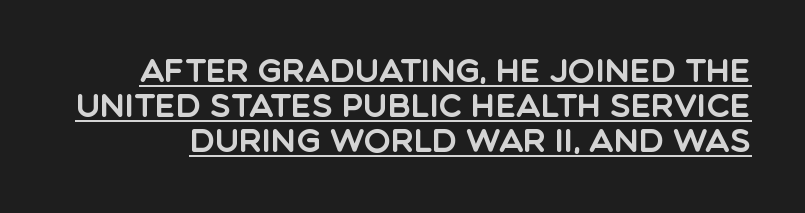
The image shows 32 px sans-serif type, upright; set tight line spacing (1.09x), normal letter spacing, underlined; a large x-height.
